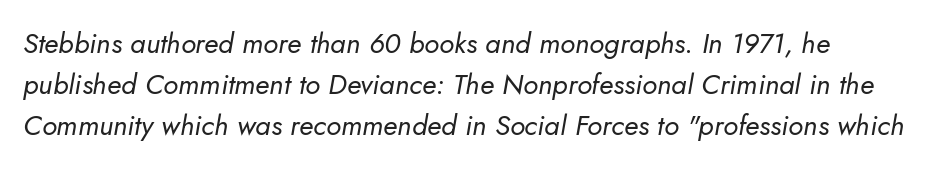
Q: Is the text bold? A: No.
Q: Is the text italic (slanted)? A: Yes, it leans right by about 5 degrees.
Q: Is the text underlined? A: No.
Q: How is the paragraph aligned? A: Left-aligned.
Q: Is the spacing between letters normal or unusually wide? A: Normal.
Q: Is the spacing between lines tight, normal or loose? A: Normal.
Q: Width (condensed, normal, or wide)? A: Normal.
Q: Stroke contrast? A: Low.
Q: x-height? A: Small.
Q: Monospaced? A: No.
